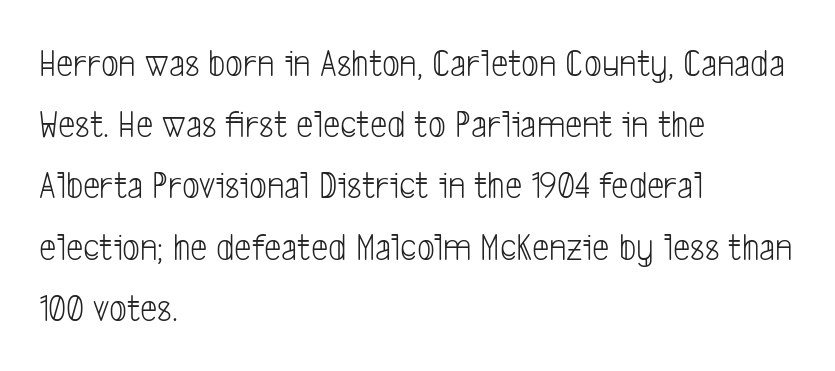
Heft: none added — not bold. Looks like regular typesetting: each glyph gets only the width it needs. Caption: standard tracking, unaltered. Which margin do the lines hug? The left one — the right edge is uneven. The typeface chosen for these lines omits serifs. Quick note: underline off.
